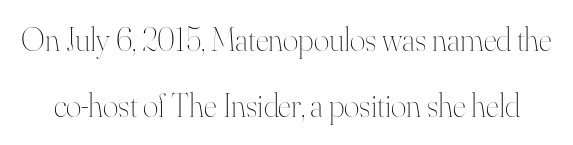
Between one letter and the next there's only the usual sliver of space. No letter is thick-stroked: the sample isn't bold. Character widths vary here, with narrow letters taking less room than wide ones. This sample uses an upright cut, with every glyph sitting square on the baseline. If you measured baseline to baseline, you'd find a long distance. Descender tails drop into unmarked territory.
